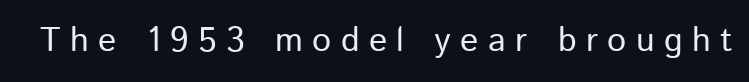
The image shows 34 px regular-weight sans-serif type, upright; set unusually wide letter spacing (+0.28 em), not underlined; low stroke contrast and a medium x-height.
